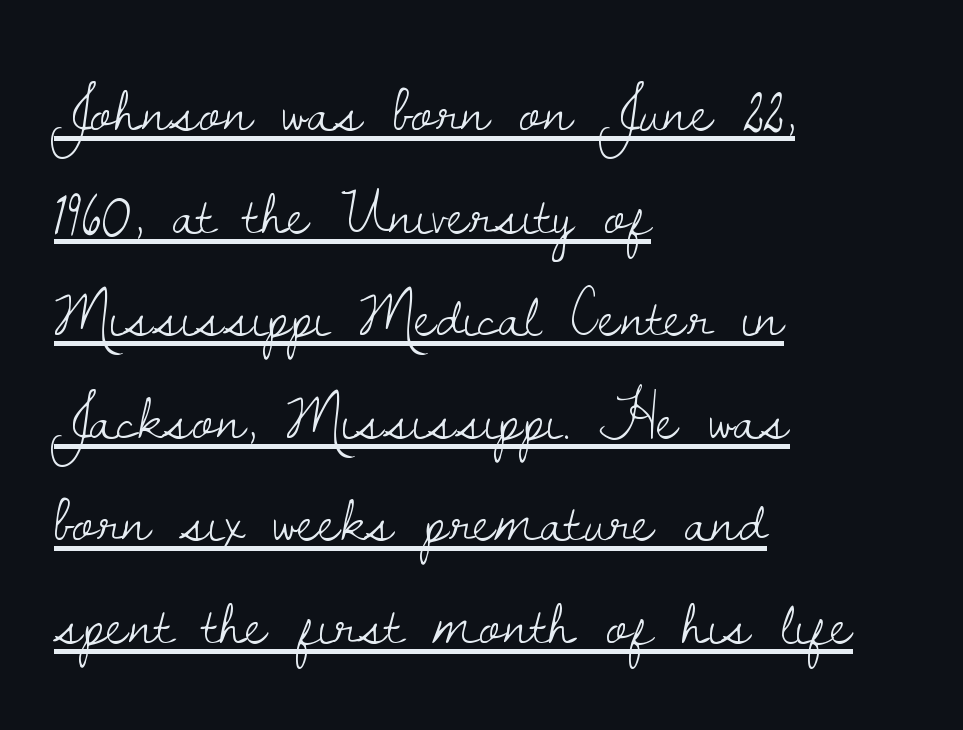
The image shows 67 px light serif type; set left-aligned, normal line spacing (1.53x), normal letter spacing, underlined; low stroke contrast and a small x-height.
